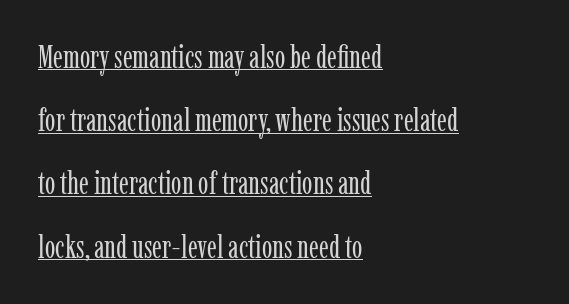
The image shows 31 px regular-weight, condensed serif type, upright; set left-aligned, loose line spacing (2.04x), normal letter spacing, underlined; low stroke contrast and a medium x-height.
